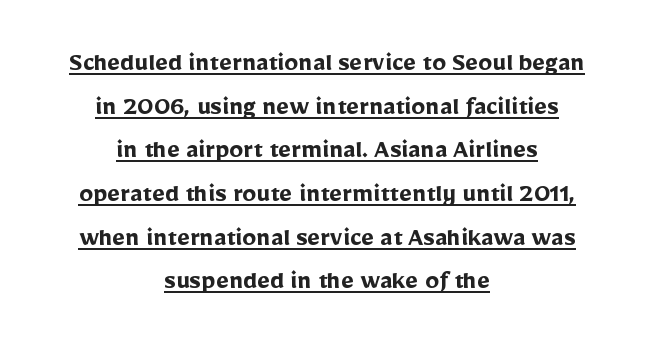
On the weight axis this lands at bold, roughly 700. Designer's note — italics off, roman on. Summary of vertical rhythm: regular, with standard interline spacing. A sans-serif font was chosen for this passage.
